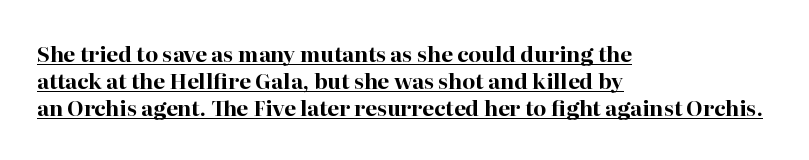
The image shows 21 px bold type, upright; set left-aligned, normal line spacing (1.28x), normal letter spacing, underlined.
